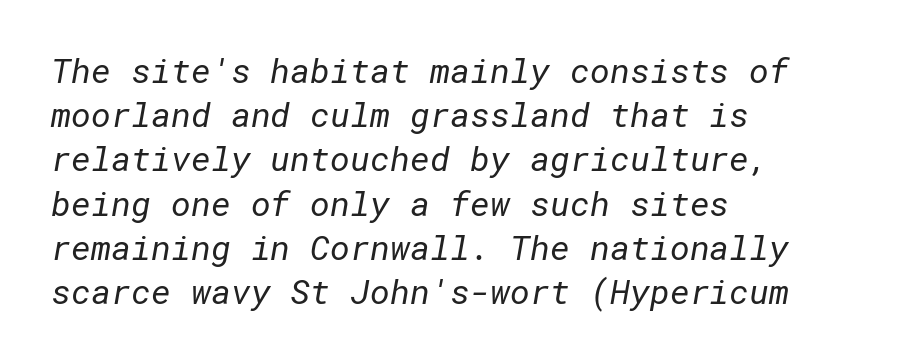
The space directly below the letters is spotless. Typographically, this falls in the sans-serif category. Characters follow at the spacing the type designer built in. Regular leading.
